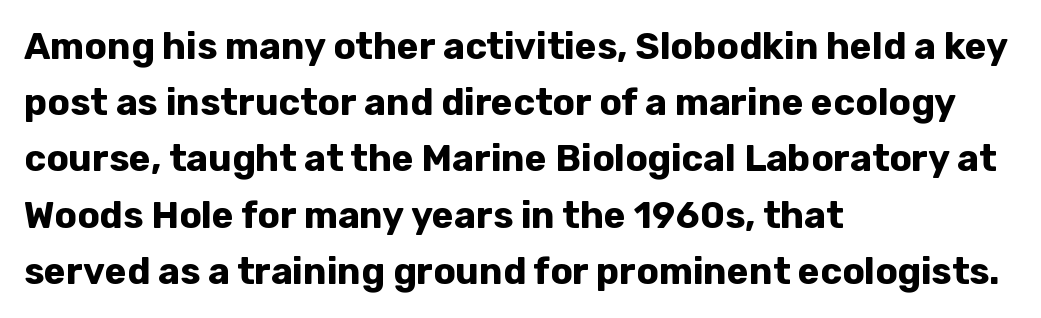
{"serif": "no", "italic": "no", "bold": "yes", "weight": "bold", "width": "normal", "stroke_contrast": "low", "x_height": "medium", "monospaced": "no", "underline": "no", "align": "left", "line_spacing": "normal", "line_spacing_ratio": 1.52, "letter_spacing": "normal", "letter_spacing_em": 0.0, "glyph_px": 37}
